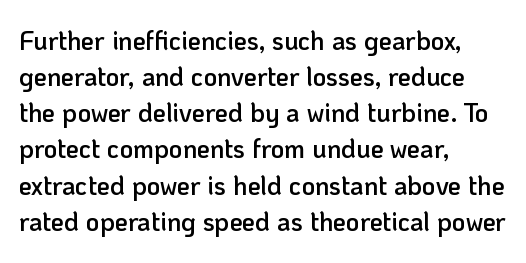
The image shows 26 px text type, upright; set left-aligned, normal line spacing (1.39x), normal letter spacing, not underlined.
